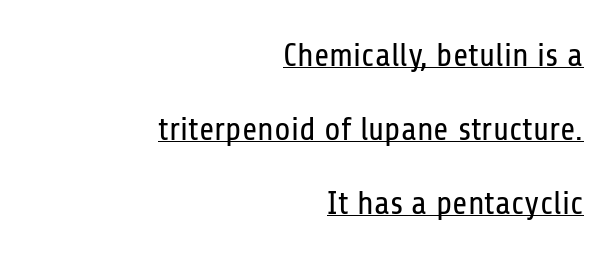
{"serif": "no", "italic": "no", "bold": "no", "weight": "regular", "width": "condensed", "stroke_contrast": "low", "x_height": "medium", "monospaced": "no", "underline": "yes", "align": "right", "line_spacing": "loose", "line_spacing_ratio": 2.24, "letter_spacing": "normal", "letter_spacing_em": 0.0, "glyph_px": 33}
